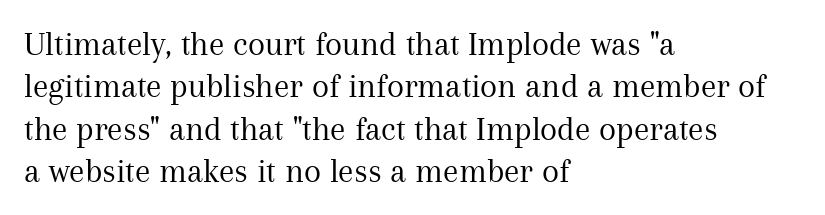
The image shows 35 px regular-weight serif type, upright; set left-aligned, line spacing 1.21x, normal letter spacing, not underlined; medium stroke contrast and a medium x-height.
